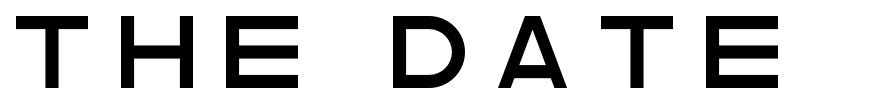
The rendering inserts visible extra space after every character. Each letter's strokes conclude bluntly, with no projecting serifs. When letters stand straight like this, we call the style roman or upright. Bare-footed words on every line. The letters advance in unequal steps, a hallmark of proportional type.
